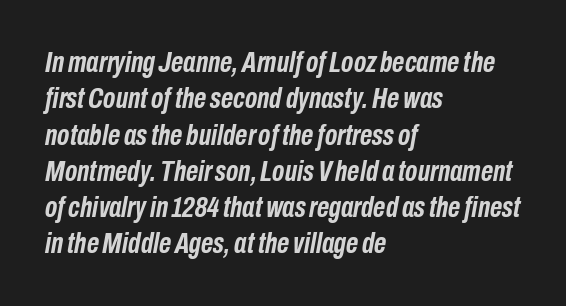
Between one letter and the next there's only the usual sliver of space. Weight: bold. Left-aligned paragraph, ragged on the right. Anything drawn beneath the words? Only blank space. Designer's note — italics engaged. Varying glyph widths throughout — classic text-font behaviour.
